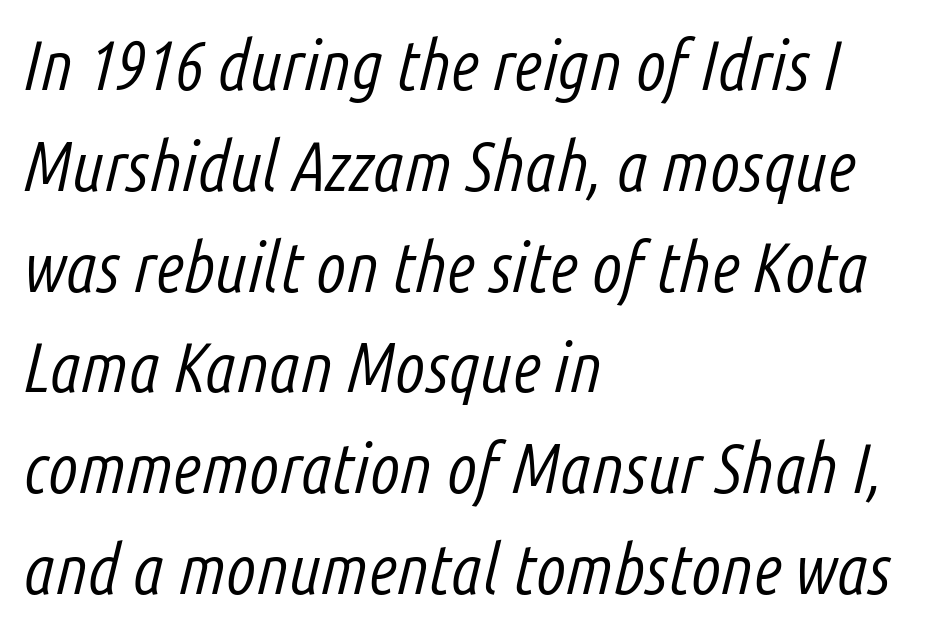
The image shows 70 px light, condensed type, italic (leaning right); set left-aligned, normal line spacing (1.44x), normal letter spacing, not underlined; low stroke contrast and a medium x-height.
